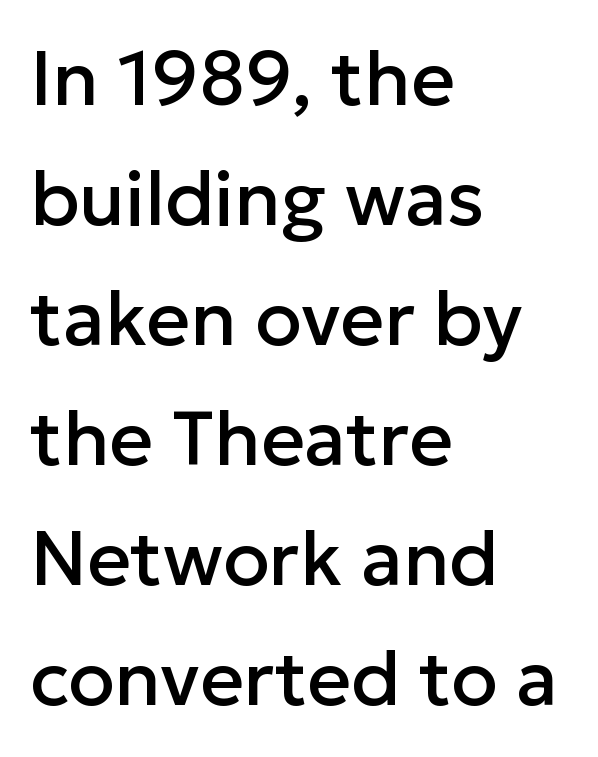
The image shows 76 px sans-serif type, upright; set left-aligned, normal line spacing (1.58x), normal letter spacing, not underlined; low stroke contrast and a medium x-height.
